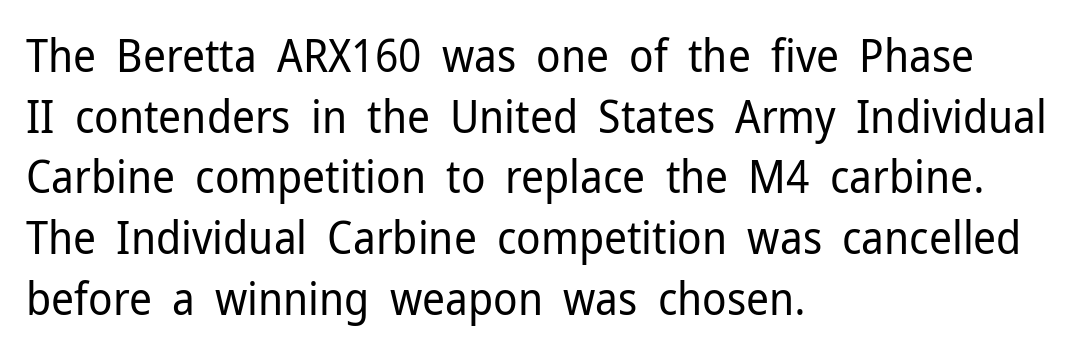
The image shows 45 px regular-weight sans-serif type, upright; set left-aligned, normal line spacing (1.35x), normal letter spacing, not underlined; low stroke contrast and a medium x-height.
